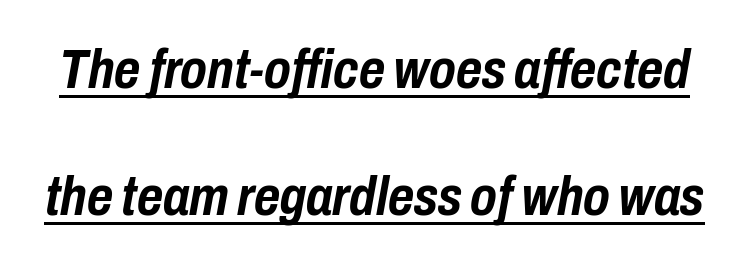
Set as a true bold cut, around the 700 mark. Style check: oblique. Does a line run under the words? Yes, clearly. Spacing between characters is what you'd get straight out of the box.
